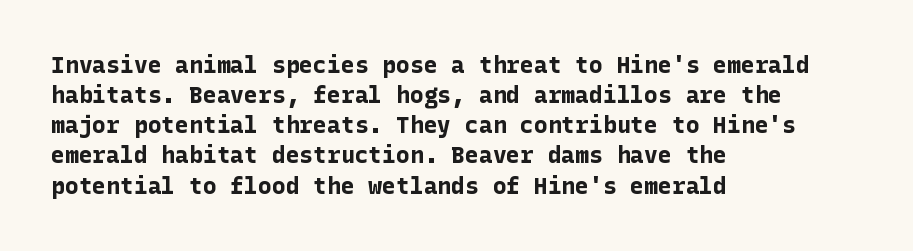
Q: Is the text bold? A: Yes.
Q: Is the text italic (slanted)? A: No, it is upright.
Q: Is the text underlined? A: No.
Q: How is the paragraph aligned? A: Left-aligned.
Q: Is the spacing between letters normal or unusually wide? A: Normal.
Q: Is the spacing between lines tight, normal or loose? A: Normal.
